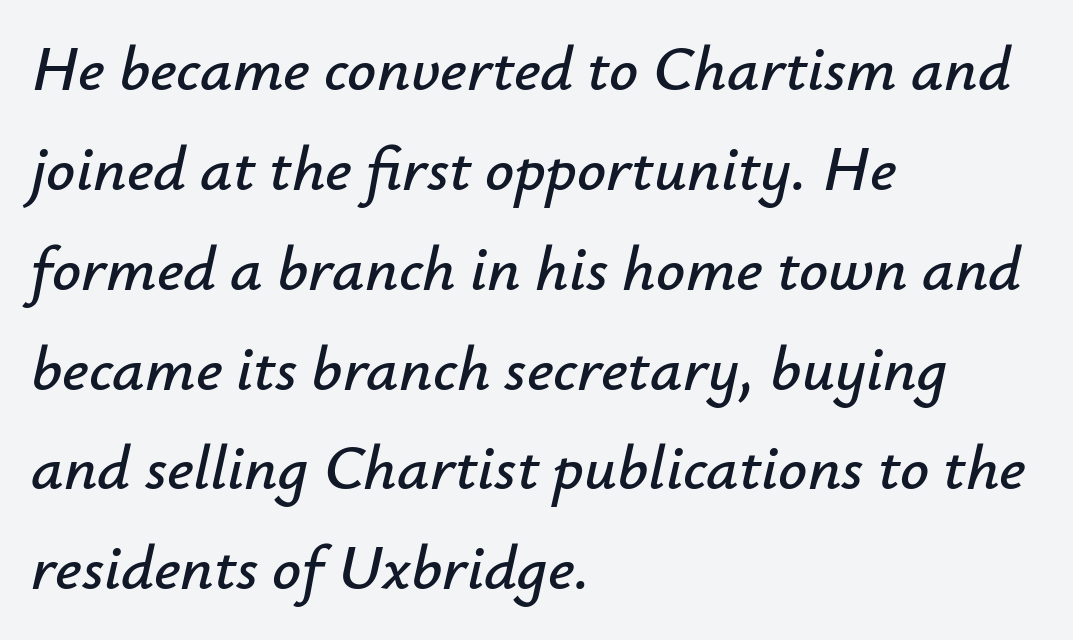
{"italic": "yes", "lean": "right", "slant_degrees": 12, "width": "normal", "stroke_contrast": "low", "x_height": "small", "monospaced": "no", "underline": "no", "align": "left", "line_spacing": "normal", "line_spacing_ratio": 1.56, "letter_spacing": "normal", "letter_spacing_em": 0.0, "glyph_px": 64}
